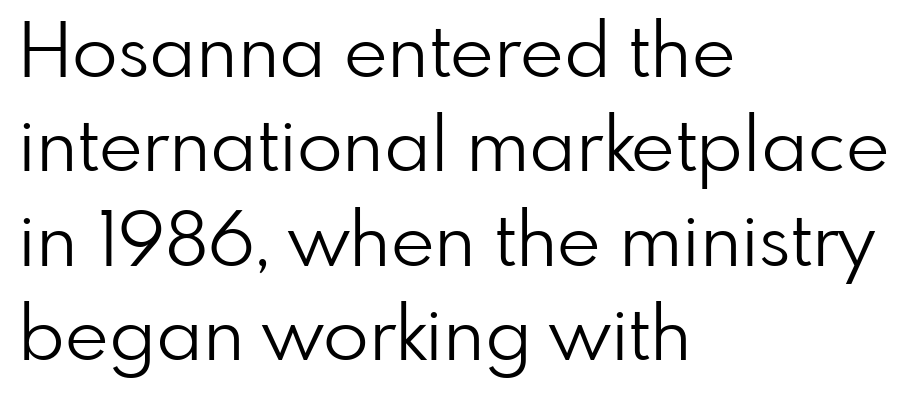
{"serif": "no", "italic": "no", "bold": "no", "weight": "light", "width": "normal", "stroke_contrast": "low", "x_height": "small", "monospaced": "no", "underline": "no", "align": "left", "line_spacing": "normal", "line_spacing_ratio": 1.26, "letter_spacing": "normal", "letter_spacing_em": 0.0, "glyph_px": 75}
